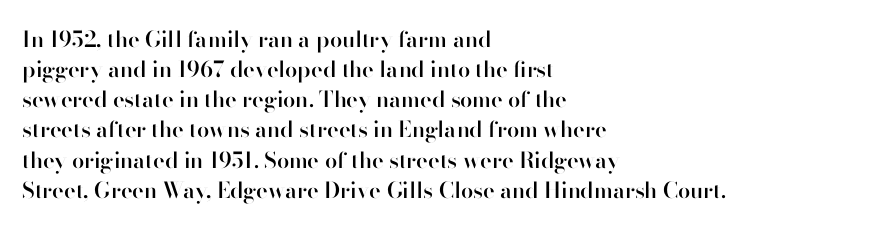
{"italic": "no", "bold": "semi", "underline": "no", "align": "left", "line_spacing": "normal", "line_spacing_ratio": 1.37, "letter_spacing": "normal", "letter_spacing_em": 0.0, "glyph_px": 22}
